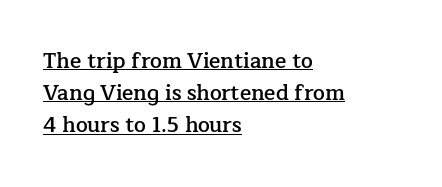
If you drew a ruler down the left edge, every line would touch it. Does extra space separate the letters? No, they use regular spacing. Emphasis by weight is partial: semibold. Baseline-to-baseline distance is the conventional proportion of letter height. The lettering holds an erect, upright posture throughout. These characters rest on top of a visible drawn line.
